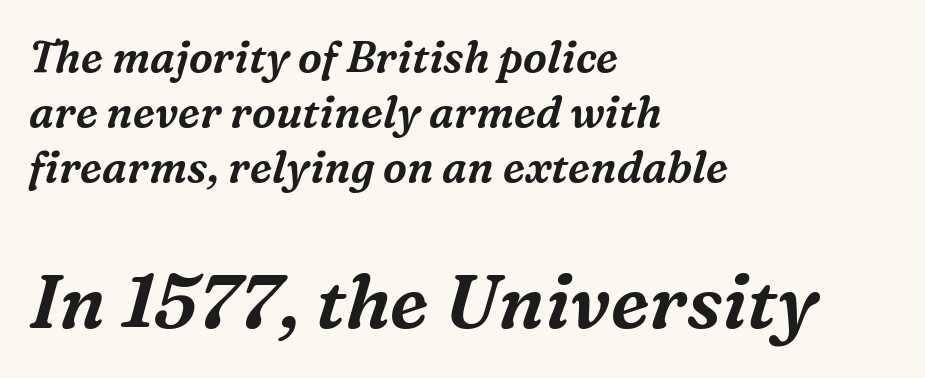
Q: Is the text italic (slanted)? A: Yes, it leans right by about 16 degrees.
Q: Is the typeface a serif or a sans-serif typeface? A: Serif.
Q: Is the text underlined? A: No.
Q: How is the paragraph aligned? A: Left-aligned.
Q: Is the spacing between letters normal or unusually wide? A: Normal.
Q: Is the spacing between lines tight, normal or loose? A: Normal.
Q: Which block of text is set in a larger size, the first (top) or the second (bottom)? A: The second (bottom) one.
Q: Width (condensed, normal, or wide)? A: Normal.
Q: Stroke contrast? A: Medium.
Q: x-height? A: Medium.
Q: Monospaced? A: No.
